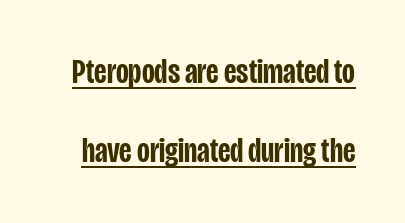
{"serif": "no", "italic": "no", "bold": "semi", "weight": "semibold", "width": "condensed", "stroke_contrast": "low", "x_height": "large", "monospaced": "no", "underline": "yes", "line_spacing": "loose", "line_spacing_ratio": 2.26, "letter_spacing": "normal", "letter_spacing_em": 0.0, "glyph_px": 35}
